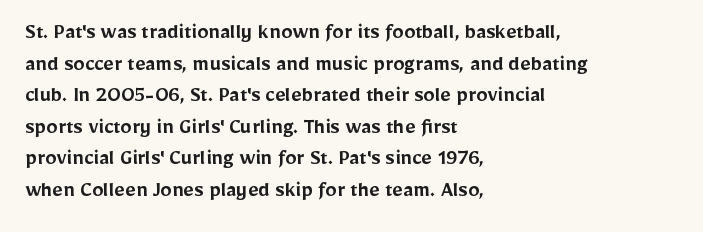
The image shows 23 px text type, upright; set left-aligned, normal line spacing (1.37x), normal letter spacing, not underlined.
